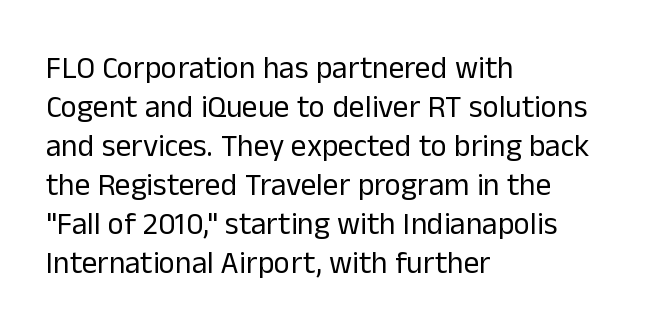
The image shows 31 px regular-weight sans-serif type, upright; set left-aligned, normal line spacing (1.26x), normal letter spacing, not underlined; low stroke contrast and a medium x-height.
